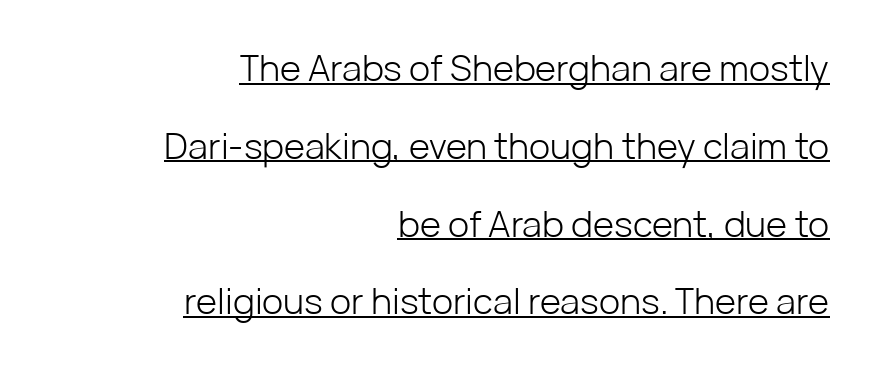
{"serif": "no", "italic": "no", "bold": "no", "weight": "light", "width": "normal", "stroke_contrast": "low", "x_height": "medium", "monospaced": "no", "underline": "yes", "align": "right", "line_spacing": "loose", "line_spacing_ratio": 2.16, "letter_spacing": "normal", "letter_spacing_em": 0.0, "glyph_px": 36}
